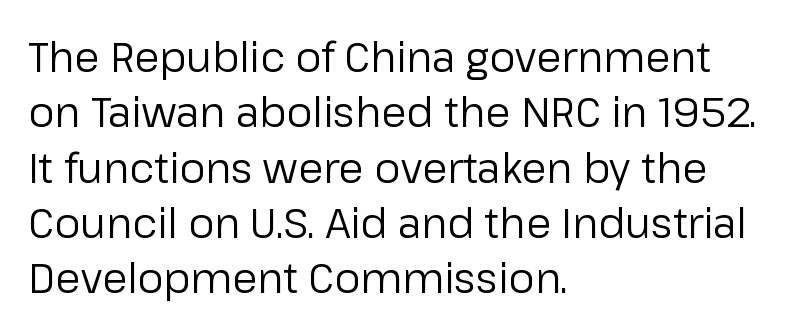
Does the copy run flush right? No — it runs flush left. The rendering uses natural spacing where letterforms have individual widths. The characters are drawn with everyday or finer stroke widths. Here the glyphs are tracked normally, forming tight word shapes.
